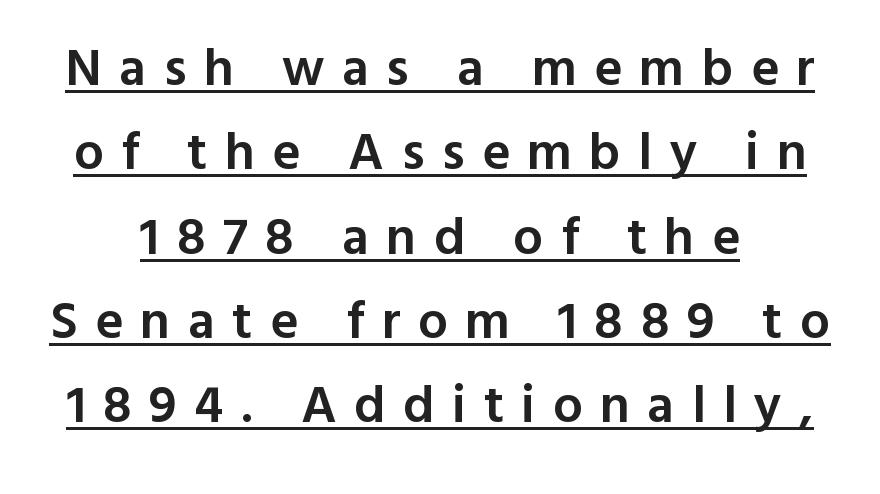
{"serif": "no", "italic": "no", "bold": "semi", "weight": "semibold", "width": "normal", "x_height": "medium", "monospaced": "no", "underline": "yes", "line_spacing": "normal", "line_spacing_ratio": 1.59, "letter_spacing": "wide", "letter_spacing_em": 0.33, "glyph_px": 53}
